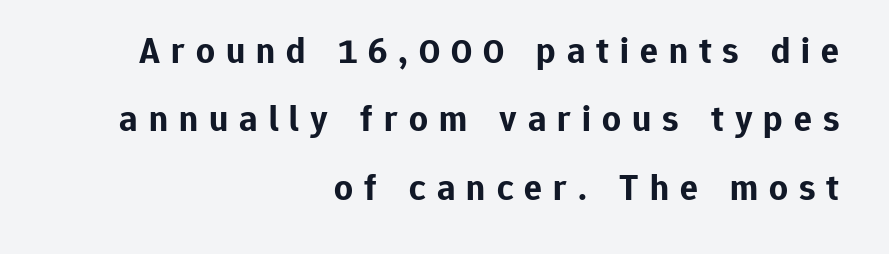
Set as a true bold cut, around the 700 mark. A bare baseline throughout the passage. Line ends are locked; line starts wander. Every stem runs plumb, perpendicular to the baseline. Display-style spreading of the glyphs; the letterfit is very open.
